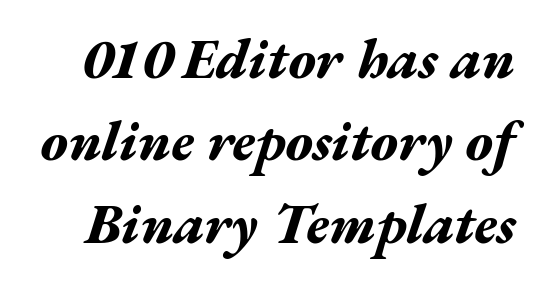
The string is rendered with underlining switched off. Line spacing here is normal. Nothing unusual about the tracking: characters are spaced as the font intends. Italic? Definitely — the glyphs are oblique. On the weight axis this lands at bold, roughly 700. The passage shown is typed in a proportional face where columns would drift.
